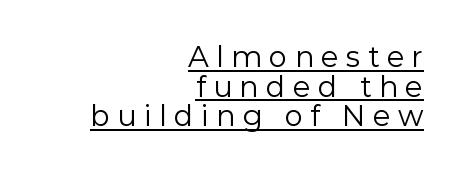
Q: Is the text bold? A: No.
Q: Is the text italic (slanted)? A: No, it is upright.
Q: Is the typeface a serif or a sans-serif typeface? A: Sans-serif.
Q: Is the text underlined? A: Yes.
Q: How is the paragraph aligned? A: Right-aligned.
Q: Is the spacing between letters normal or unusually wide? A: Unusually wide.
Q: Is the spacing between lines tight, normal or loose? A: Tight.
Q: Width (condensed, normal, or wide)? A: Normal.
Q: Stroke contrast? A: Low.
Q: x-height? A: Medium.
Q: Monospaced? A: No.
